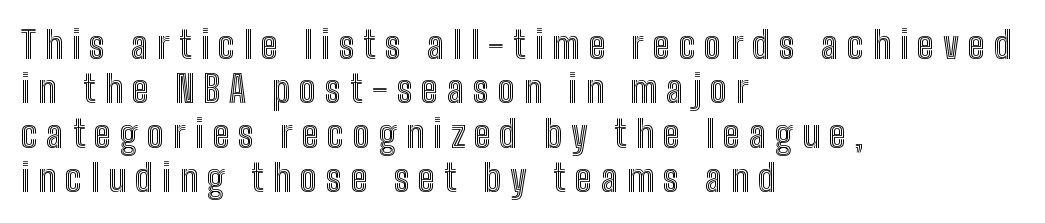
The foot of each line stays bare and open. Leftover space on each line is placed entirely after the last word. The passage shown is typed in a proportional face where columns would drift. What stands out about the letter spacing? Its width — letters are far apart. Notice how the stems are strictly vertical — no italics here.
